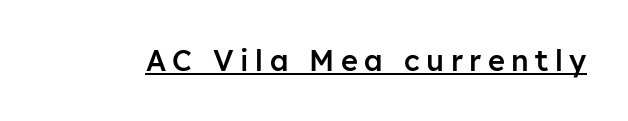
The image shows 29 px semibold sans-serif type, upright; set unusually wide letter spacing (+0.22 em), underlined; low stroke contrast and a medium x-height.
